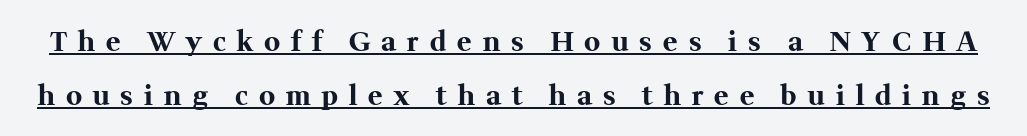
Each word looks stretched out because of the extra space between its letters. Baseline-to-baseline distance is far greater than the letter height. Does the weight exceed regular? Yes, all the way to bold. The lettering is marked with a stroke running underneath it. Tall strokes in this sample are plumb rather than angled.
